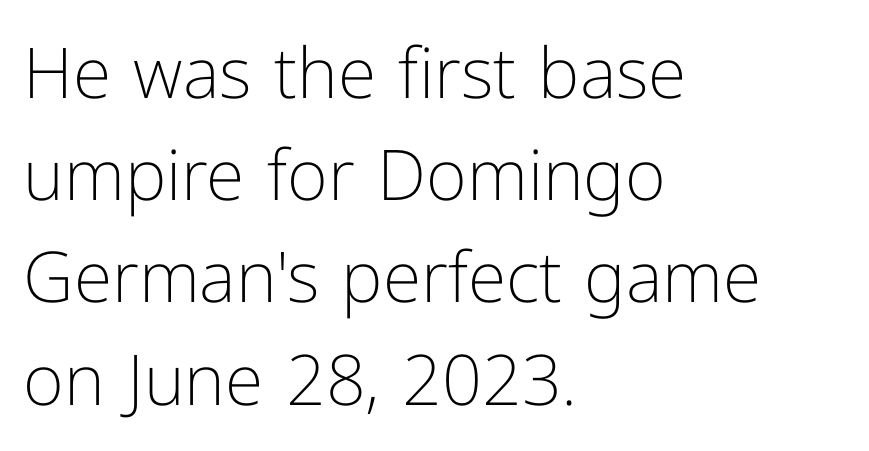
{"serif": "no", "italic": "no", "bold": "no", "weight": "light", "width": "normal", "stroke_contrast": "low", "x_height": "medium", "monospaced": "no", "underline": "no", "align": "left", "line_spacing": "normal", "line_spacing_ratio": 1.46, "letter_spacing": "normal", "letter_spacing_em": 0.0, "glyph_px": 70}
